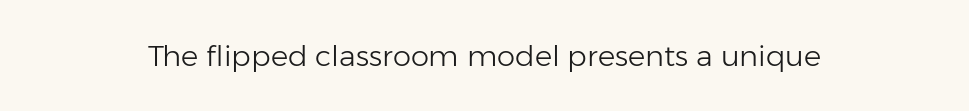
The image shows 29 px light sans-serif type, upright; set normal letter spacing, not underlined; low stroke contrast and a medium x-height.
